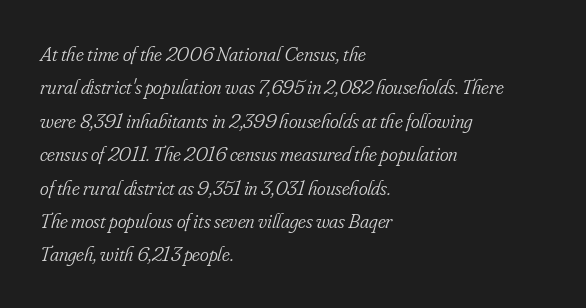
Q: Is the text bold? A: No.
Q: Is the text italic (slanted)? A: Yes, it leans right by about 16 degrees.
Q: Is the text underlined? A: No.
Q: How is the paragraph aligned? A: Left-aligned.
Q: Is the spacing between letters normal or unusually wide? A: Normal.
Q: Is the spacing between lines tight, normal or loose? A: Normal.
